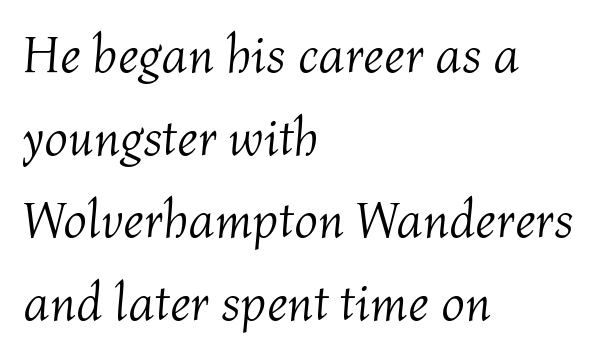
{"italic": "yes", "lean": "right", "slant_degrees": 4, "bold": "no", "weight": "light", "width": "normal", "stroke_contrast": "medium", "x_height": "medium", "monospaced": "no", "underline": "no", "align": "left", "line_spacing": "normal", "line_spacing_ratio": 1.59, "letter_spacing": "normal", "letter_spacing_em": 0.0, "glyph_px": 52}
